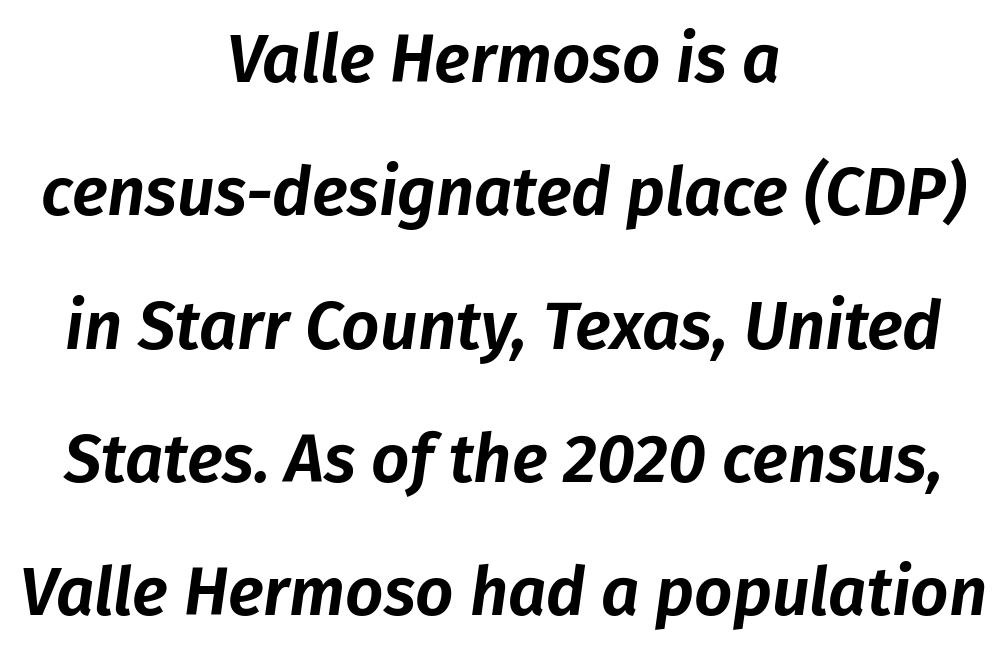
In terms of letterspacing, this is plain default setting. Descenders are the only things crossing below the line. A typesetter would call this leading open, well beyond the default. This sample has the flowing, uneven cadence of proportional lettering.
